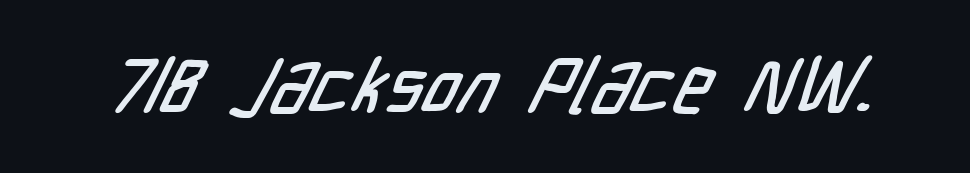
Inter-character spacing is left at the font's built-in metrics. This rendering employs a face without finishing strokes, i.e., a sans-serif. Looks like regular typesetting: each glyph gets only the width it needs. Letters rest on an invisible, unmarked baseline.
